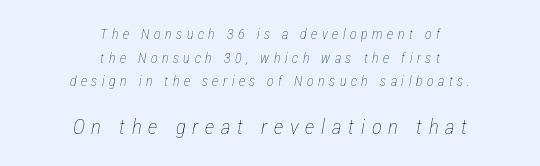
Q: Is the text bold? A: No.
Q: Is the text italic (slanted)? A: Yes, it leans right by about 12 degrees.
Q: Is the text underlined? A: No.
Q: How is the paragraph aligned? A: Centered.
Q: Is the spacing between letters normal or unusually wide? A: Unusually wide.
Q: Is the spacing between lines tight, normal or loose? A: Normal.
Q: Which block of text is set in a larger size, the first (top) or the second (bottom)? A: The second (bottom) one.
